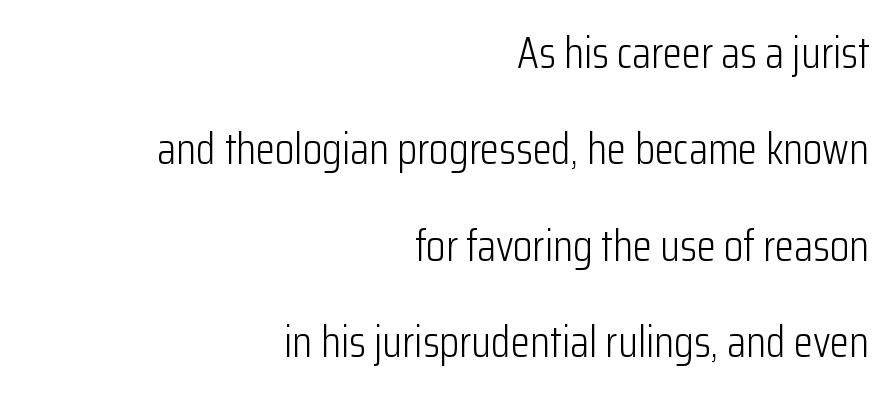
{"serif": "no", "italic": "no", "bold": "no", "weight": "light", "width": "condensed", "stroke_contrast": "low", "x_height": "medium", "monospaced": "no", "underline": "no", "align": "right", "line_spacing": "loose", "line_spacing_ratio": 2.19, "letter_spacing": "normal", "letter_spacing_em": 0.0, "glyph_px": 44}
